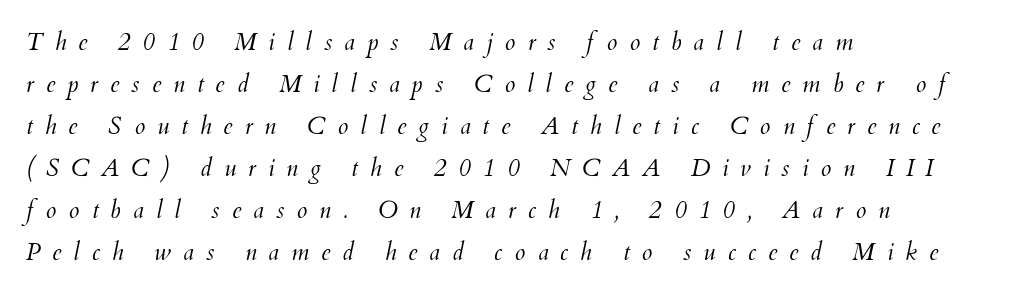
{"italic": "yes", "lean": "right", "slant_degrees": 12, "bold": "no", "underline": "no", "align": "left", "line_spacing_ratio": 1.75, "letter_spacing": "wide", "letter_spacing_em": 0.5, "glyph_px": 24}
